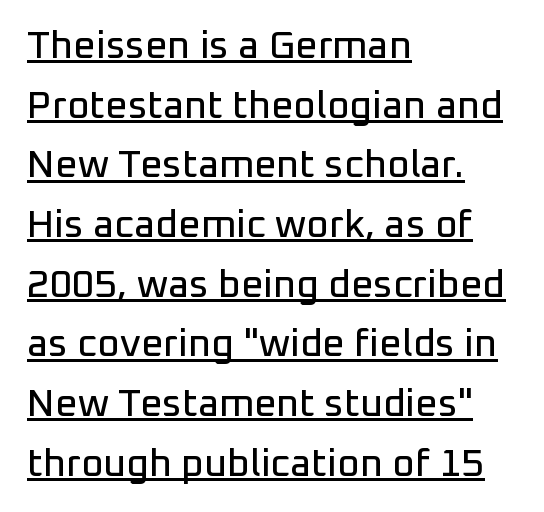
{"serif": "no", "italic": "no", "width": "normal", "stroke_contrast": "low", "x_height": "medium", "monospaced": "no", "underline": "yes", "align": "left", "line_spacing": "normal", "line_spacing_ratio": 1.53, "letter_spacing": "normal", "letter_spacing_em": 0.0, "glyph_px": 39}
